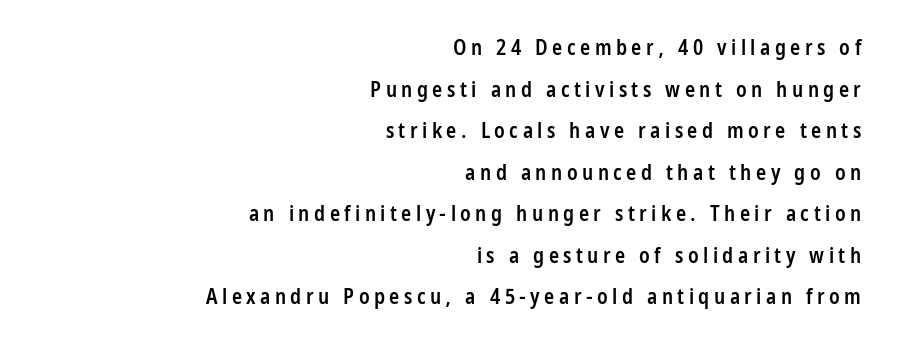
{"italic": "no", "bold": "semi", "underline": "no", "align": "right", "line_spacing": "loose", "line_spacing_ratio": 1.98, "letter_spacing": "wide", "letter_spacing_em": 0.21, "glyph_px": 21}
